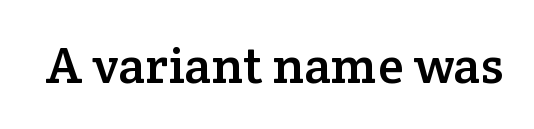
The image shows 52 px serif type, upright; set normal letter spacing, not underlined; low stroke contrast and a medium x-height.
